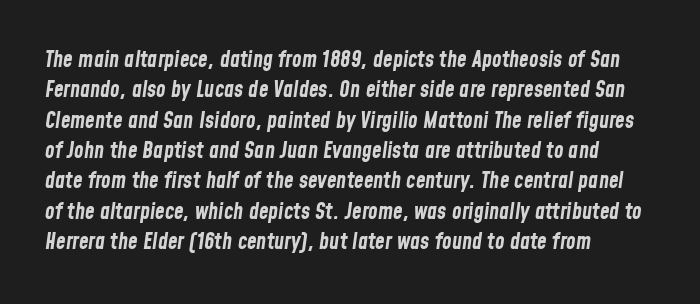
Q: Is the text bold? A: Yes.
Q: Is the text italic (slanted)? A: Yes, it leans right by about 8 degrees.
Q: Is the text underlined? A: No.
Q: How is the paragraph aligned? A: Left-aligned.
Q: Is the spacing between letters normal or unusually wide? A: Normal.
Q: Is the spacing between lines tight, normal or loose? A: Normal.
